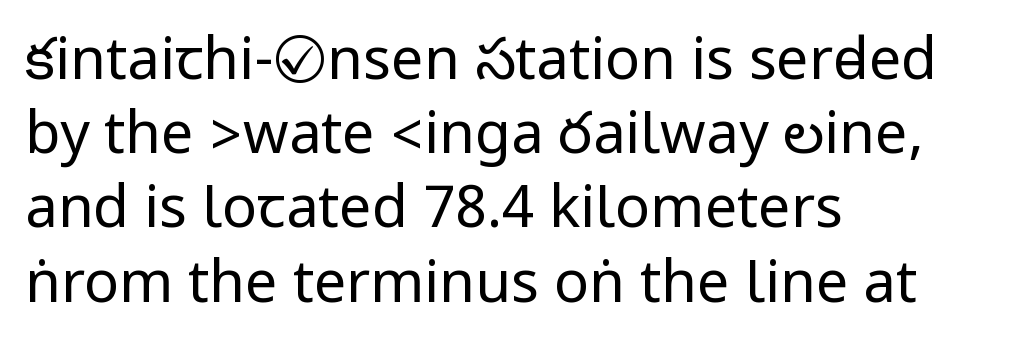
Q: Is the text bold? A: No.
Q: Is the text italic (slanted)? A: No, it is upright.
Q: Is the typeface a serif or a sans-serif typeface? A: Sans-serif.
Q: Is the text underlined? A: No.
Q: How is the paragraph aligned? A: Left-aligned.
Q: Is the spacing between letters normal or unusually wide? A: Normal.
Q: Is the spacing between lines tight, normal or loose? A: Normal.
Q: Width (condensed, normal, or wide)? A: Condensed.
Q: Stroke contrast? A: Low.
